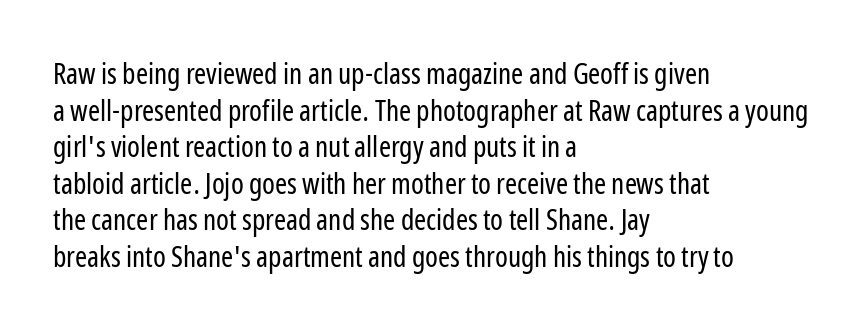
{"serif": "no", "italic": "no", "bold": "no", "weight": "regular", "width": "condensed", "stroke_contrast": "low", "x_height": "medium", "monospaced": "no", "underline": "no", "align": "left", "line_spacing": "normal", "line_spacing_ratio": 1.26, "letter_spacing": "normal", "letter_spacing_em": 0.0, "glyph_px": 29}
